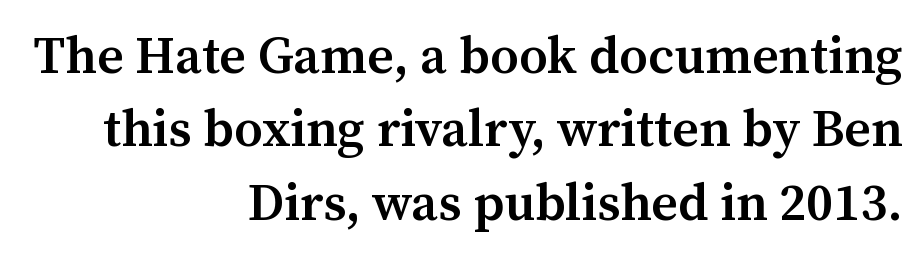
Q: Is the text bold? A: Semi-bold.
Q: Is the text italic (slanted)? A: No, it is upright.
Q: Is the typeface a serif or a sans-serif typeface? A: Serif.
Q: Is the text underlined? A: No.
Q: How is the paragraph aligned? A: Right-aligned.
Q: Is the spacing between letters normal or unusually wide? A: Normal.
Q: Is the spacing between lines tight, normal or loose? A: Normal.
Q: Width (condensed, normal, or wide)? A: Normal.
Q: Stroke contrast? A: Medium.
Q: x-height? A: Medium.
Q: Monospaced? A: No.
